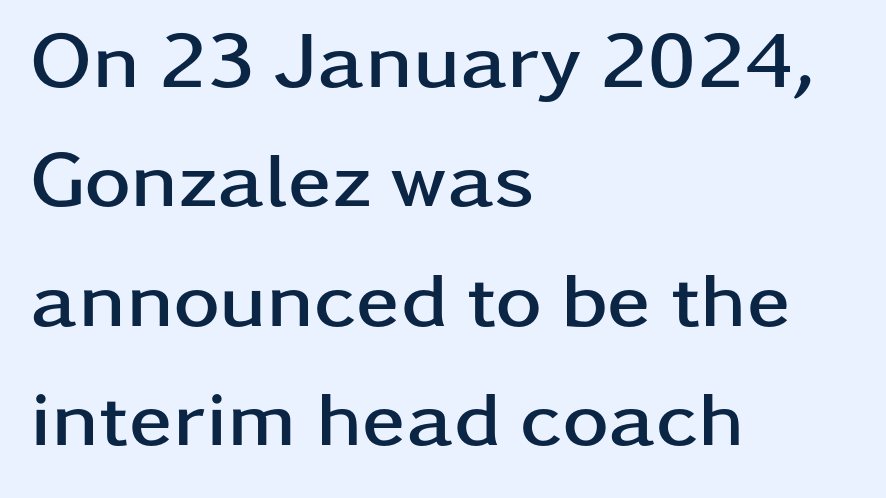
A typesetter would label this face a sans. Heavy-handed strokes throughout: this text is bold. Decoration check: the copy has no underline. Line spacing here is normal. Is there any slant? The stems are plumb.
